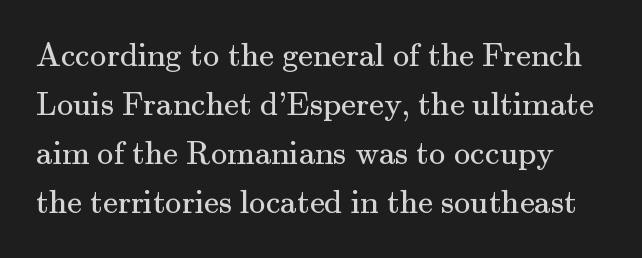
{"serif": "yes", "italic": "no", "bold": "no", "weight": "regular", "width": "normal", "stroke_contrast": "medium", "x_height": "small", "monospaced": "no", "underline": "no", "line_spacing": "normal", "line_spacing_ratio": 1.48, "letter_spacing": "normal", "letter_spacing_em": 0.0, "glyph_px": 33}
